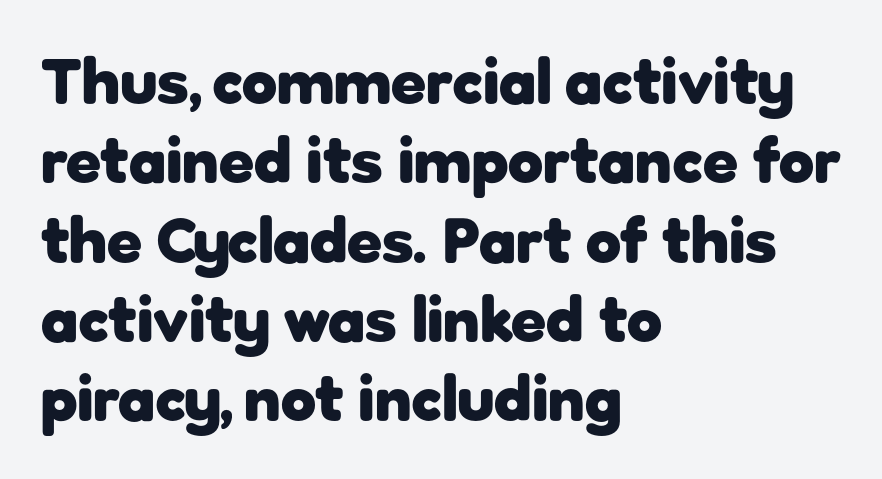
The image shows 64 px heavy sans-serif type, upright; set left-aligned, line spacing 1.24x, normal letter spacing, not underlined; low stroke contrast and a medium x-height.
